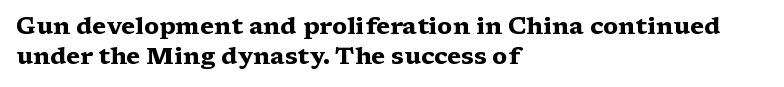
The image shows 24 px bold type, upright; set left-aligned, line spacing 1.24x, normal letter spacing, not underlined.
